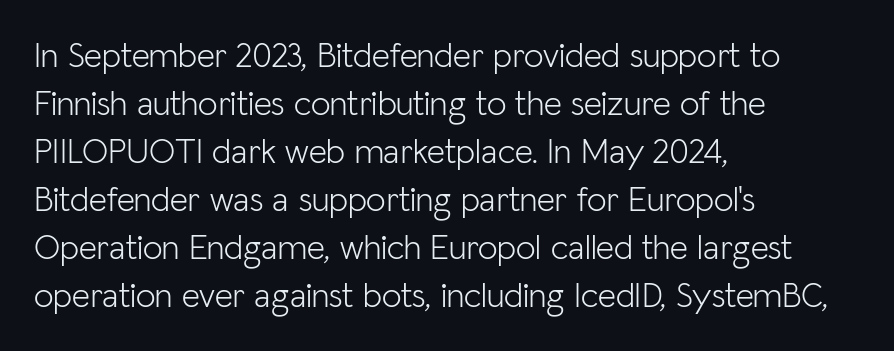
The image shows 35 px light sans-serif type, upright; set left-aligned, normal line spacing (1.37x), normal letter spacing, not underlined; low stroke contrast and a medium x-height.
